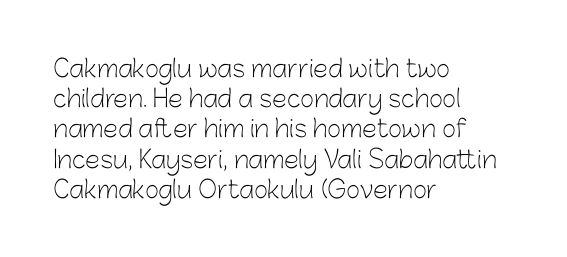
{"italic": "no", "bold": "no", "underline": "no", "align": "left", "line_spacing": "normal", "line_spacing_ratio": 1.26, "letter_spacing": "normal", "letter_spacing_em": 0.0, "glyph_px": 24}
